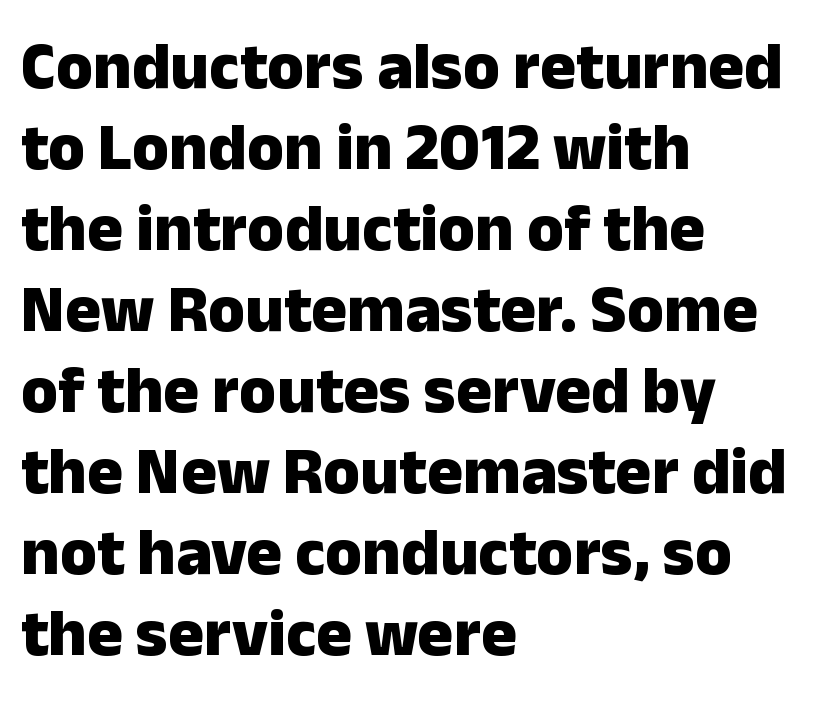
{"serif": "no", "italic": "no", "bold": "yes", "weight": "heavy", "width": "normal", "stroke_contrast": "low", "x_height": "medium", "monospaced": "no", "underline": "no", "align": "left", "line_spacing_ratio": 1.21, "letter_spacing": "normal", "letter_spacing_em": 0.0, "glyph_px": 67}
